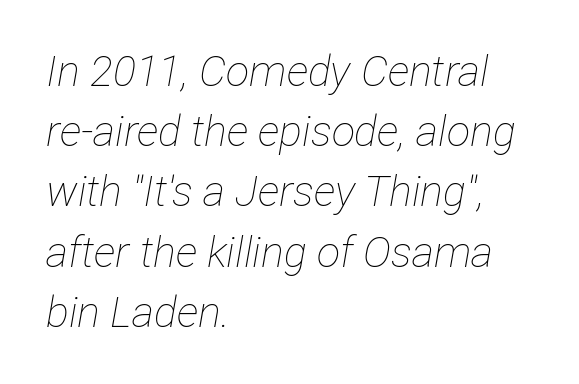
Q: Is the text bold? A: No.
Q: Is the text italic (slanted)? A: Yes, it leans right by about 12 degrees.
Q: Is the text underlined? A: No.
Q: How is the paragraph aligned? A: Left-aligned.
Q: Is the spacing between letters normal or unusually wide? A: Normal.
Q: Is the spacing between lines tight, normal or loose? A: Normal.
Q: Width (condensed, normal, or wide)? A: Condensed.
Q: Stroke contrast? A: Low.
Q: x-height? A: Medium.
Q: Monospaced? A: No.
